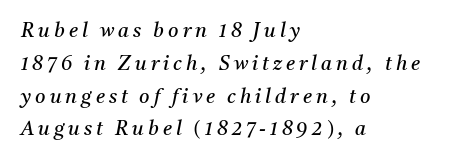
{"italic": "yes", "lean": "right", "slant_degrees": 11, "bold": "no", "underline": "no", "align": "left", "line_spacing": "normal", "line_spacing_ratio": 1.64, "letter_spacing": "wide", "letter_spacing_em": 0.2, "glyph_px": 20}
